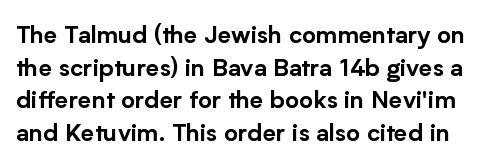
Any mark beneath the type? The region is blank. The letters stand straight up with perfectly vertical stems. Interline gaps are of average width in this sample. No extra tracking has been applied to these lines.
